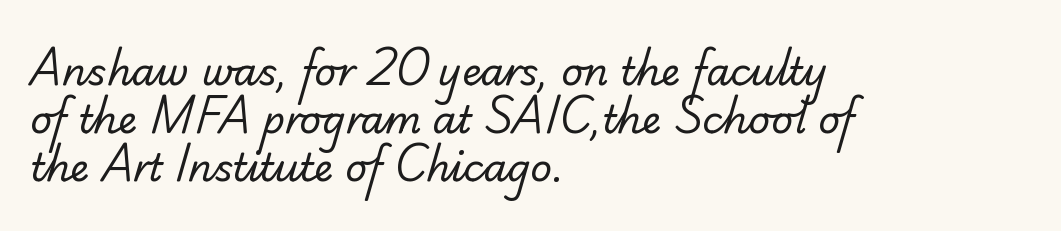
The image shows 38 px regular-weight sans-serif type; set left-aligned, normal line spacing (1.26x), normal letter spacing, not underlined; low stroke contrast and a small x-height.
